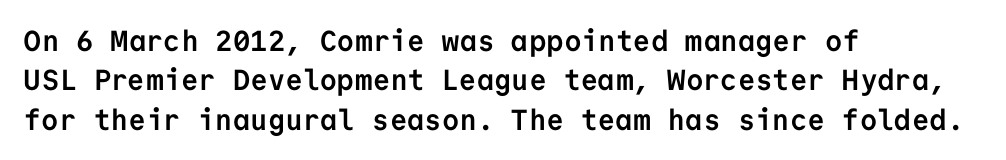
{"serif": "no", "italic": "no", "bold": "yes", "weight": "semibold", "width": "normal", "stroke_contrast": "low", "x_height": "medium", "monospaced": "yes", "underline": "no", "align": "left", "line_spacing": "normal", "line_spacing_ratio": 1.36, "letter_spacing": "normal", "letter_spacing_em": 0.0, "glyph_px": 29}
